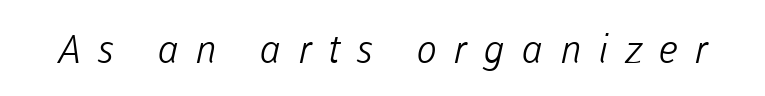
{"serif": "no", "bold": "no", "weight": "light", "width": "normal", "stroke_contrast": "low", "x_height": "medium", "monospaced": "no", "underline": "no", "letter_spacing": "wide", "letter_spacing_em": 0.43, "glyph_px": 39}
